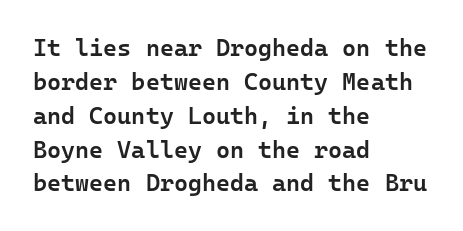
Q: Is the text bold? A: Semi-bold.
Q: Is the text italic (slanted)? A: No, it is upright.
Q: Is the text underlined? A: No.
Q: How is the paragraph aligned? A: Left-aligned.
Q: Is the spacing between letters normal or unusually wide? A: Normal.
Q: Is the spacing between lines tight, normal or loose? A: Normal.
